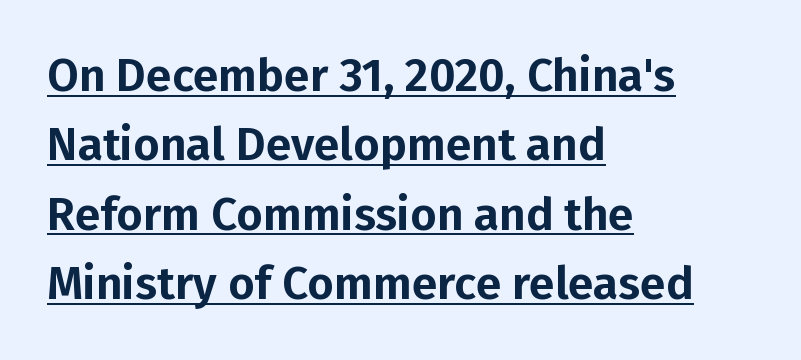
The paragraph has a hard left edge and a soft right edge. These lines are rendered in a variable-pitch font. Caption: standard tracking, unaltered. A typesetter would call this leading conventional body-copy spacing.
